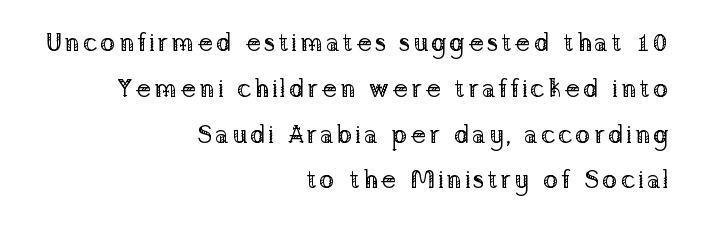
The image shows 26 px text type, upright; set right-aligned, line spacing 1.76x, not underlined.
